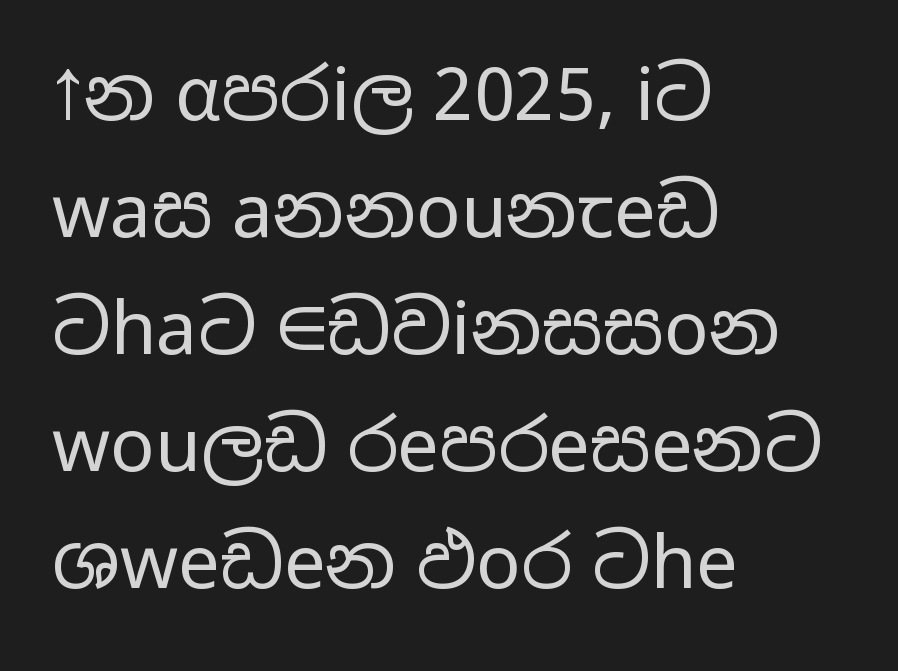
Q: Is the text bold? A: No.
Q: Is the text italic (slanted)? A: No, it is upright.
Q: Is the typeface a serif or a sans-serif typeface? A: Sans-serif.
Q: Is the text underlined? A: No.
Q: How is the paragraph aligned? A: Left-aligned.
Q: Is the spacing between letters normal or unusually wide? A: Normal.
Q: Is the spacing between lines tight, normal or loose? A: Normal.
Q: Width (condensed, normal, or wide)? A: Wide.
Q: Stroke contrast? A: Low.
Q: x-height? A: Medium.
Q: Monospaced? A: No.
